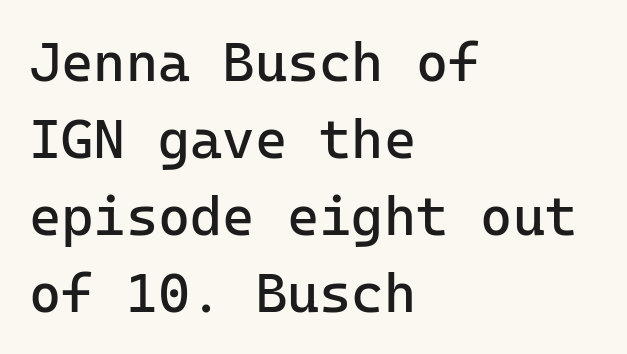
{"serif": "no", "italic": "no", "bold": "no", "weight": "regular", "width": "normal", "stroke_contrast": "low", "x_height": "medium", "monospaced": "yes", "underline": "no", "align": "left", "line_spacing": "normal", "line_spacing_ratio": 1.4, "letter_spacing": "normal", "letter_spacing_em": 0.0, "glyph_px": 55}
